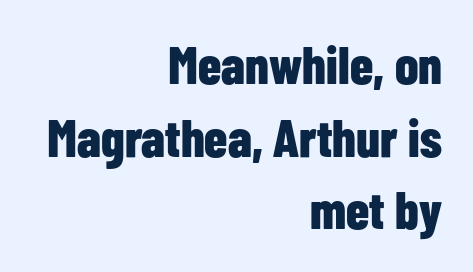
{"serif": "no", "italic": "no", "bold": "yes", "weight": "bold", "width": "condensed", "stroke_contrast": "low", "x_height": "medium", "monospaced": "no", "underline": "no", "align": "right", "line_spacing": "normal", "line_spacing_ratio": 1.37, "letter_spacing": "normal", "letter_spacing_em": 0.0, "glyph_px": 53}
